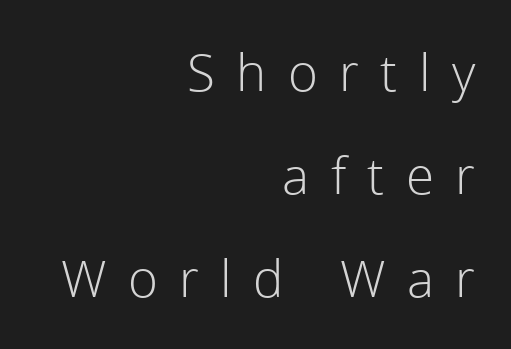
Q: Is the text bold? A: No.
Q: Is the text italic (slanted)? A: No, it is upright.
Q: Is the typeface a serif or a sans-serif typeface? A: Sans-serif.
Q: Is the text underlined? A: No.
Q: How is the paragraph aligned? A: Right-aligned.
Q: Is the spacing between letters normal or unusually wide? A: Unusually wide.
Q: Is the spacing between lines tight, normal or loose? A: Loose.
Q: Width (condensed, normal, or wide)? A: Normal.
Q: x-height? A: Medium.
Q: Monospaced? A: No.
